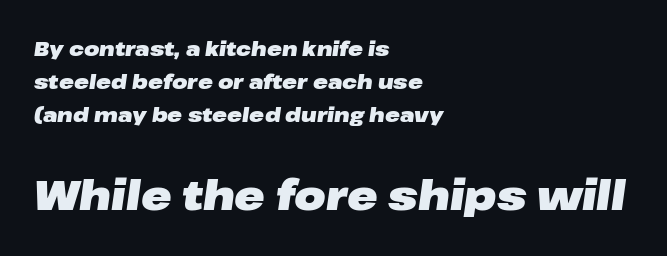
There's an unmistakable incline to the writing here. This sample uses plain, unmodified letter spacing. The emphasis by scale lands on block number two, below. Reading down the column, the eye jumps a familiar distance to each next line.
